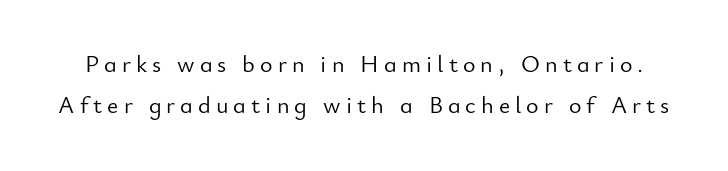
{"italic": "no", "bold": "no", "underline": "no", "line_spacing_ratio": 1.72, "letter_spacing": "wide", "letter_spacing_em": 0.21, "glyph_px": 24}
